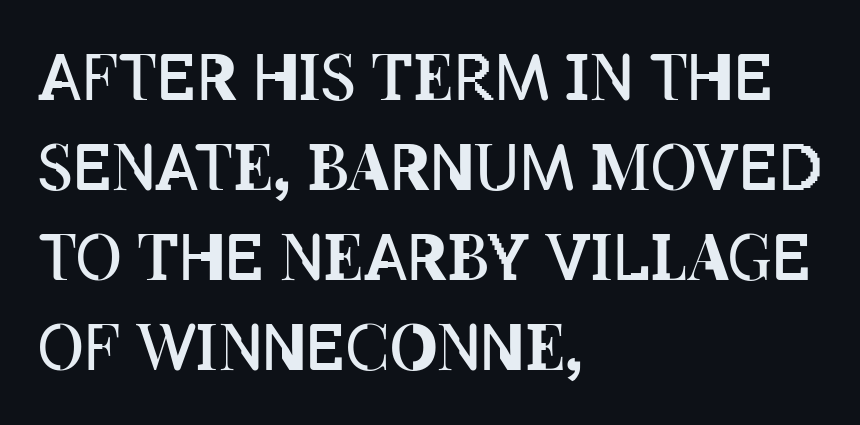
The image shows 63 px regular-weight, condensed type, upright; set left-aligned, normal line spacing (1.43x), normal letter spacing, not underlined; low stroke contrast and a large x-height.
